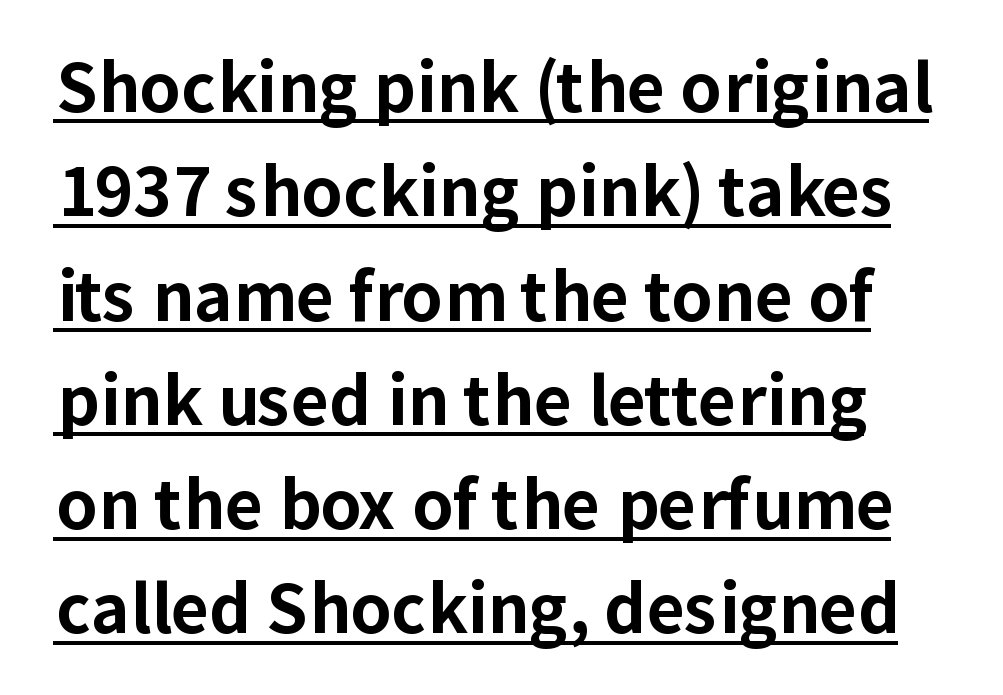
Q: Is the text bold? A: Yes.
Q: Is the text italic (slanted)? A: No, it is upright.
Q: Is the typeface a serif or a sans-serif typeface? A: Sans-serif.
Q: Is the text underlined? A: Yes.
Q: Is the spacing between letters normal or unusually wide? A: Normal.
Q: Is the spacing between lines tight, normal or loose? A: Normal.
Q: Width (condensed, normal, or wide)? A: Normal.
Q: Stroke contrast? A: Low.
Q: x-height? A: Medium.
Q: Monospaced? A: No.
